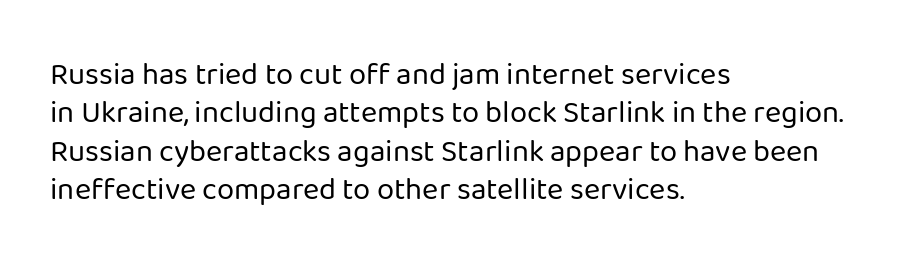
Descenders hang freely into open space. Check where the strokes stop: nothing finishes them off — pure sans. Character widths vary here, with narrow letters taking less room than wide ones. The strokes are not fattened; the text isn't bold. Words appear dense and cohesive because spacing is normal.
